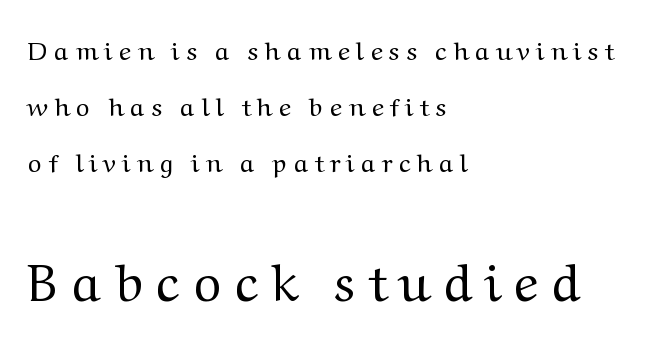
{"serif": "yes", "italic": "no", "bold": "no", "weight": "regular", "width": "normal", "stroke_contrast": "medium", "x_height": "medium", "monospaced": "no", "underline": "no", "align": "left", "line_spacing": "loose", "line_spacing_ratio": 2.15, "letter_spacing": "wide", "letter_spacing_em": 0.29, "larger_block": "second", "size_ratio": 2.0, "glyph_px": 52}
